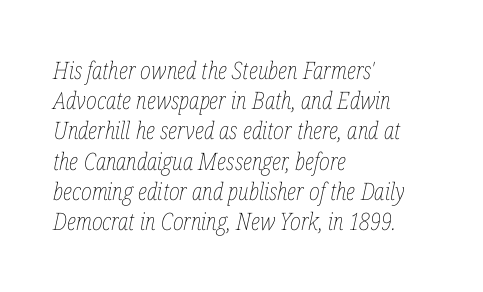
The space between consecutive lines is moderate. The typesetter chose a ragged-right arrangement here. Honestly, there is no underline to notice here at all. The glyphs look as if they've been sheared to an angle. Heaviness? Minimal to ordinary, like unemphasized prose. Between one letter and the next there's only the usual sliver of space.
